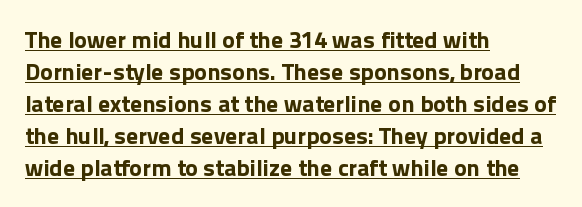
Q: Is the text bold? A: Yes.
Q: Is the text italic (slanted)? A: No, it is upright.
Q: Is the text underlined? A: Yes.
Q: How is the paragraph aligned? A: Left-aligned.
Q: Is the spacing between letters normal or unusually wide? A: Normal.
Q: Is the spacing between lines tight, normal or loose? A: Normal.
